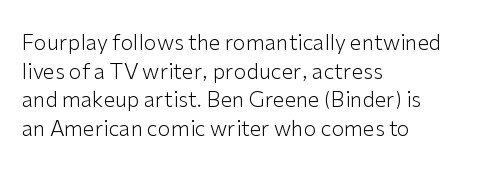
Line beginnings align vertically; line endings do not. Whoever set this chose a conventional vertical rhythm. Stroke mass is kept to a normal reading level or below. Nobody touched the tracking dial on this one.
